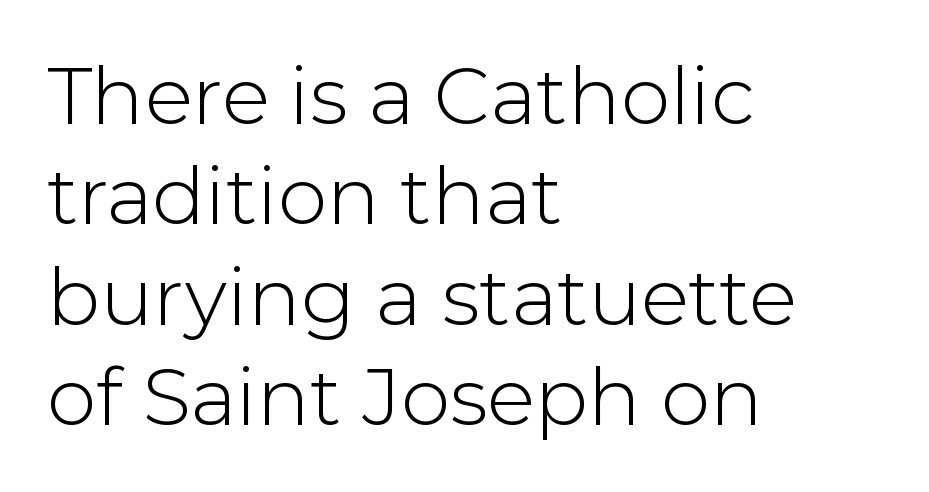
{"serif": "no", "italic": "no", "bold": "no", "weight": "light", "width": "normal", "stroke_contrast": "low", "x_height": "medium", "monospaced": "no", "underline": "no", "align": "left", "line_spacing": "normal", "line_spacing_ratio": 1.27, "letter_spacing": "normal", "letter_spacing_em": 0.0, "glyph_px": 79}
